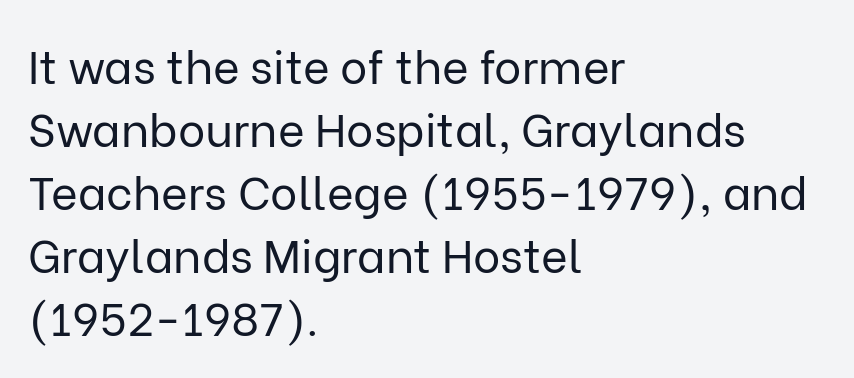
The ragged edge is on the right, which tells us the setting is flush left. The string is rendered with underlining switched off. This sample uses an upright cut, with every glyph sitting square on the baseline. Horizontal bands of white between lines are of average thickness.
